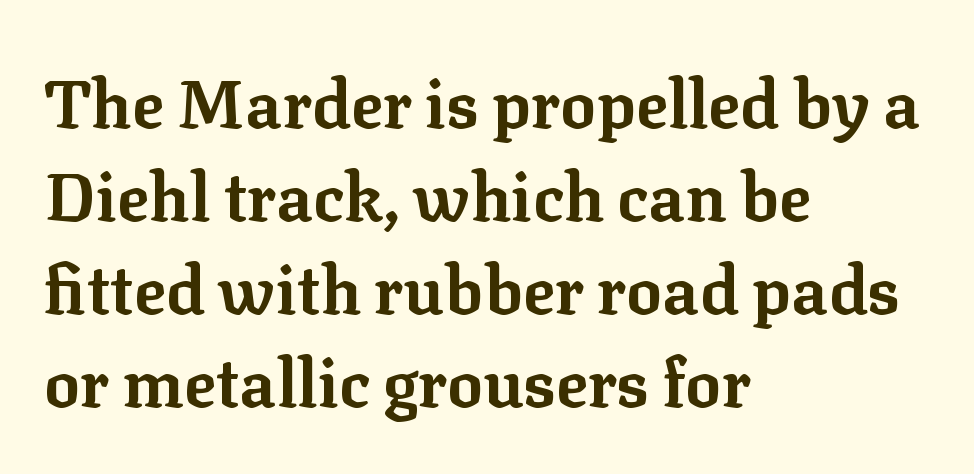
Q: Is the text bold? A: Yes.
Q: Is the text italic (slanted)? A: No, it is upright.
Q: Is the typeface a serif or a sans-serif typeface? A: Serif.
Q: Is the text underlined? A: No.
Q: How is the paragraph aligned? A: Left-aligned.
Q: Is the spacing between letters normal or unusually wide? A: Normal.
Q: Is the spacing between lines tight, normal or loose? A: Normal.
Q: Width (condensed, normal, or wide)? A: Normal.
Q: Stroke contrast? A: Low.
Q: x-height? A: Medium.
Q: Monospaced? A: No.
